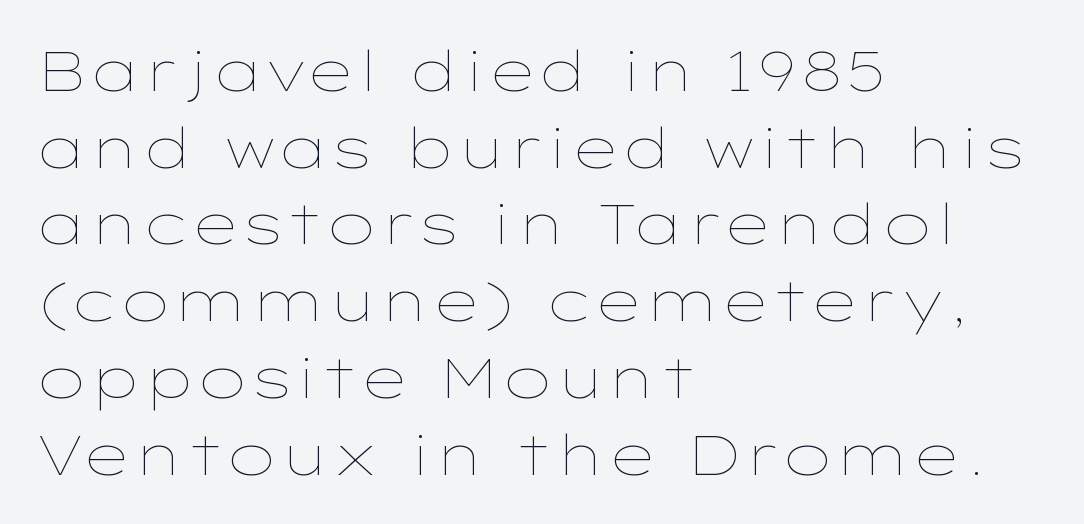
{"italic": "no", "bold": "no", "weight": "thin", "width": "wide", "stroke_contrast": "low", "x_height": "medium", "monospaced": "no", "underline": "no", "align": "left", "line_spacing": "normal", "line_spacing_ratio": 1.37, "letter_spacing": "normal", "letter_spacing_em": 0.0, "glyph_px": 56}
